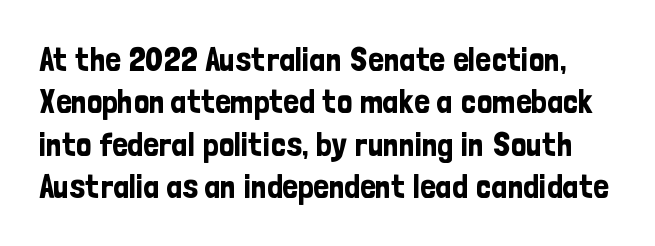
This rendering employs a face without finishing strokes, i.e., a sans-serif. Think of a printed novel: that variable character pitch is what you see here. Quick note: underline off. The letters stand straight up with perfectly vertical stems. Does the leading feel generous? No, just average.
